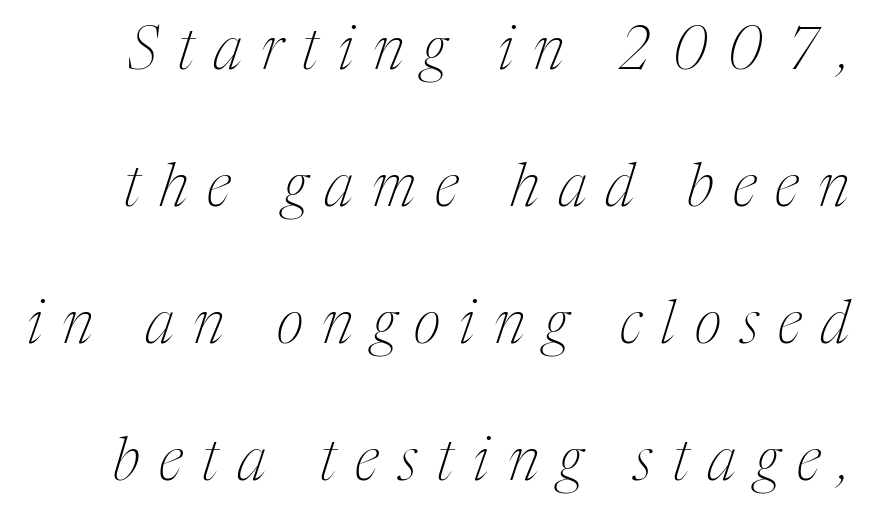
Q: Is the text bold? A: No.
Q: Is the text italic (slanted)? A: Yes, it leans right by about 17 degrees.
Q: Is the typeface a serif or a sans-serif typeface? A: Serif.
Q: Is the text underlined? A: No.
Q: Is the spacing between letters normal or unusually wide? A: Unusually wide.
Q: Is the spacing between lines tight, normal or loose? A: Loose.
Q: Width (condensed, normal, or wide)? A: Condensed.
Q: Stroke contrast? A: Medium.
Q: x-height? A: Medium.
Q: Monospaced? A: No.
